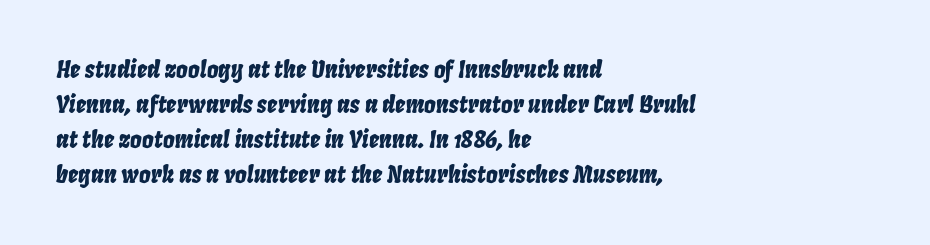
A clean baseline with only descenders dipping below it. The passage shown leans; its letterforms are oblique. Evenly set lines give the paragraph a standard silhouette. The compositor pushed each line to the left boundary.
